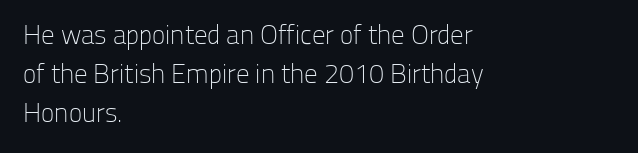
Q: Is the text bold? A: No.
Q: Is the text italic (slanted)? A: No, it is upright.
Q: Is the text underlined? A: No.
Q: How is the paragraph aligned? A: Left-aligned.
Q: Is the spacing between letters normal or unusually wide? A: Normal.
Q: Is the spacing between lines tight, normal or loose? A: Normal.
